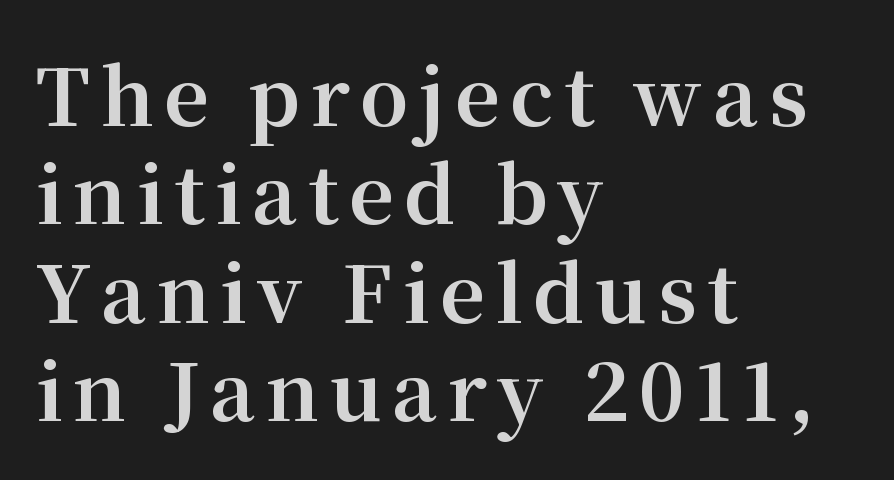
Q: Is the text bold? A: Yes.
Q: Is the text italic (slanted)? A: No, it is upright.
Q: Is the typeface a serif or a sans-serif typeface? A: Serif.
Q: Is the text underlined? A: No.
Q: How is the paragraph aligned? A: Left-aligned.
Q: Is the spacing between lines tight, normal or loose? A: Normal.
Q: Width (condensed, normal, or wide)? A: Normal.
Q: Stroke contrast? A: Medium.
Q: x-height? A: Medium.
Q: Monospaced? A: No.
